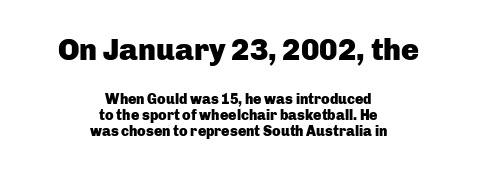
The letters stand straight up with perfectly vertical stems. The passage shown is emphatically bold. Visually, the top section dominates because its glyphs are scaled up. The type family on display is of the sans-serif kind. Neither beginnings nor endings align; midpoints do. Plain, unruled lines of type.
